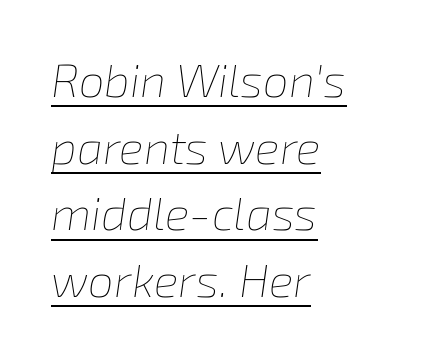
Compared with a typical body face, this is equally light or lighter still. Baseline-to-baseline distance is the conventional proportion of letter height. Between one letter and the next there's only the usual sliver of space. Reading down the block, your eye returns to a fixed left position each line.
